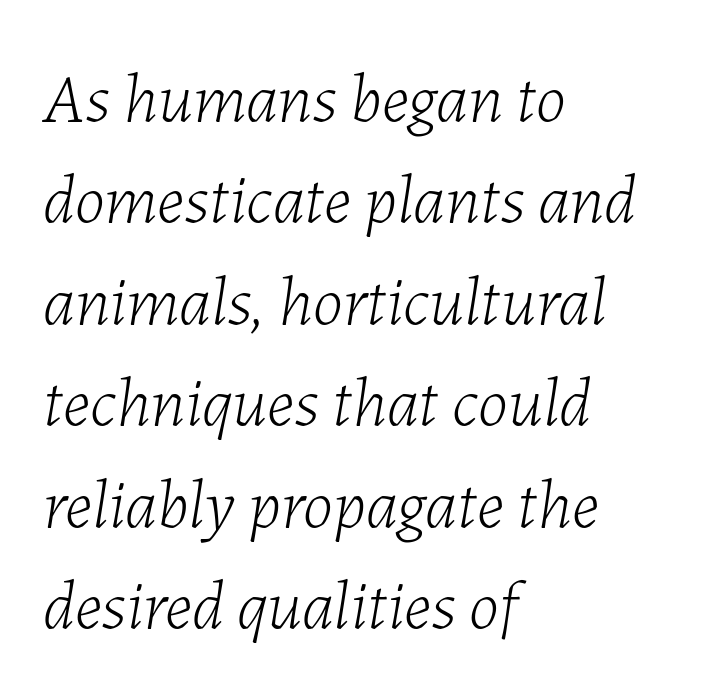
Quick note: interline space is typical. Tracking value appears to be zero — textbook default spacing. Honestly, there is no underline to notice here at all. Weight: not bold — regular or lighter.
